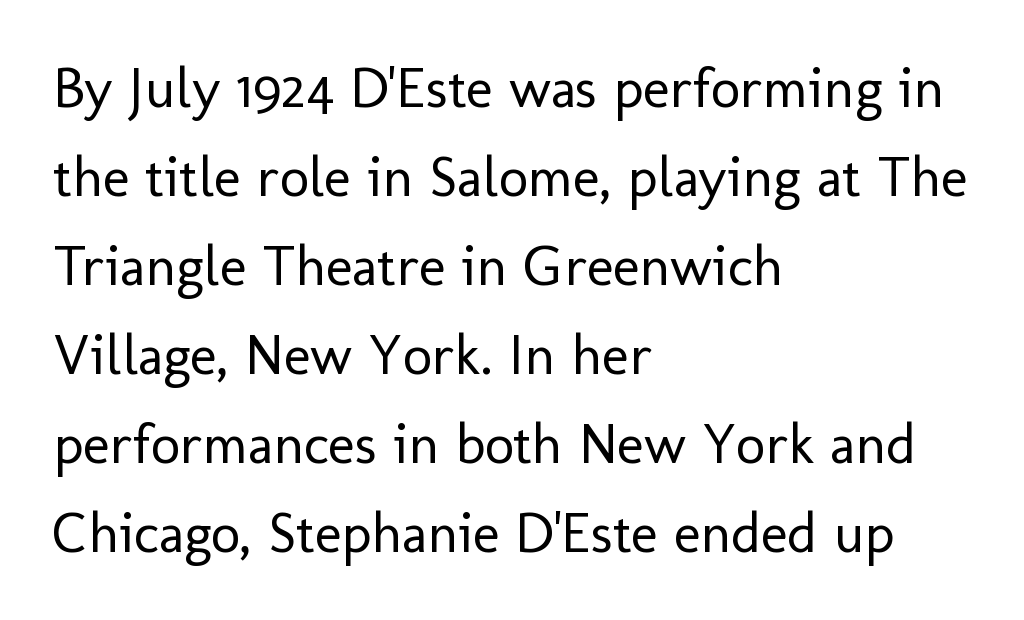
Q: Is the text bold? A: No.
Q: Is the text italic (slanted)? A: No, it is upright.
Q: Is the typeface a serif or a sans-serif typeface? A: Sans-serif.
Q: Is the text underlined? A: No.
Q: How is the paragraph aligned? A: Left-aligned.
Q: Is the spacing between letters normal or unusually wide? A: Normal.
Q: Is the spacing between lines tight, normal or loose? A: Normal.
Q: Width (condensed, normal, or wide)? A: Normal.
Q: Stroke contrast? A: Low.
Q: x-height? A: Medium.
Q: Monospaced? A: No.
